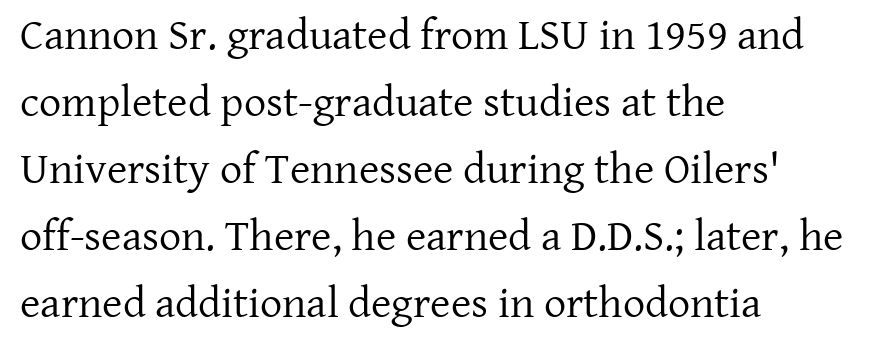
{"serif": "yes", "italic": "no", "bold": "no", "weight": "regular", "width": "normal", "stroke_contrast": "low", "x_height": "medium", "monospaced": "no", "underline": "no", "align": "left", "line_spacing": "normal", "line_spacing_ratio": 1.52, "letter_spacing": "normal", "letter_spacing_em": 0.0, "glyph_px": 44}
